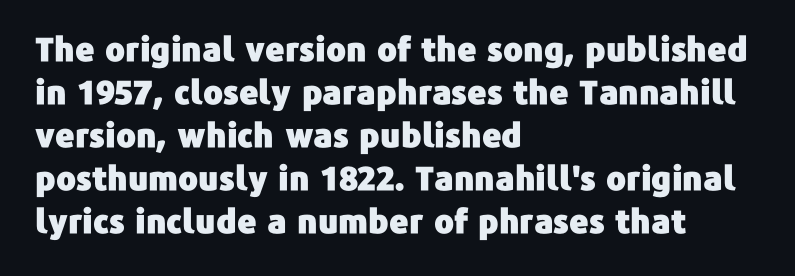
Q: Is the text italic (slanted)? A: No, it is upright.
Q: Is the typeface a serif or a sans-serif typeface? A: Sans-serif.
Q: Is the text underlined? A: No.
Q: How is the paragraph aligned? A: Left-aligned.
Q: Is the spacing between letters normal or unusually wide? A: Normal.
Q: Is the spacing between lines tight, normal or loose? A: Normal.
Q: Width (condensed, normal, or wide)? A: Normal.
Q: Stroke contrast? A: Low.
Q: x-height? A: Medium.
Q: Monospaced? A: No.
